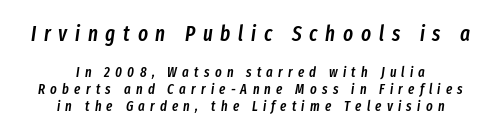
Bold? Not quite — semibold, heavier than regular but stopping short. The rendering shrinks the type as you move from the upper chunk to the lower. Designer's note — italics engaged. The passage is arranged like a title page — every line centered. Nobody drew a line under any word here.
